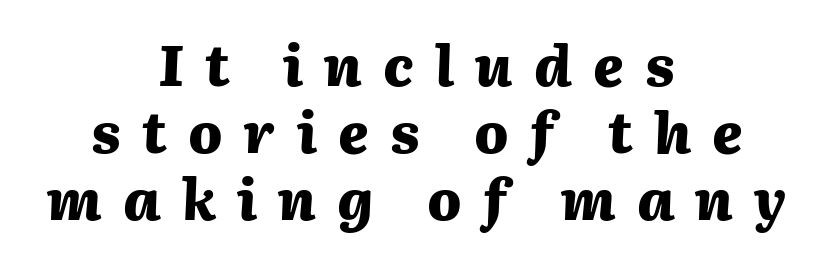
The tracking reads as deliberately expanded to a designer's eye. Its strokes are broad and dark, the hallmark of bold type. These lines stack symmetrically, like a column narrowing and widening about its center. Unmarked baselines from the first word to the last.
